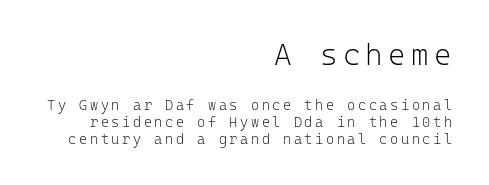
Every row of glyphs terminates at an identical x-position on the right. Clear beneath every line of the passage. Is this a fixed-width face? Yes — each glyph sits in an identical cell. Whoever set this made the first block the dominant, larger element. The letters stand upright; this is a roman face.
